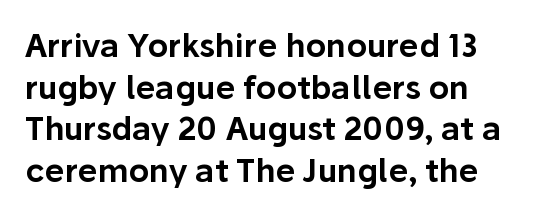
{"serif": "no", "italic": "no", "width": "normal", "stroke_contrast": "low", "x_height": "medium", "monospaced": "no", "underline": "no", "align": "left", "line_spacing": "normal", "line_spacing_ratio": 1.3, "letter_spacing": "normal", "letter_spacing_em": 0.0, "glyph_px": 32}
